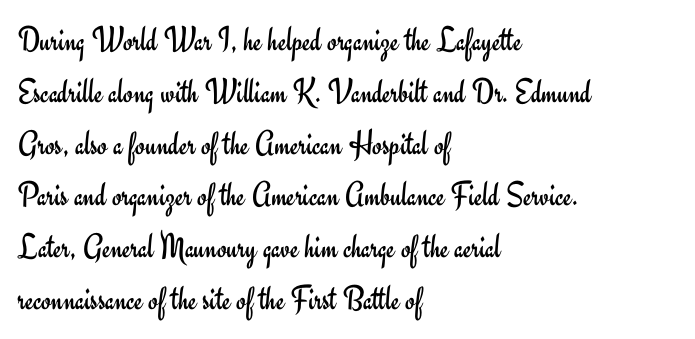
Q: Is the text bold? A: No.
Q: Is the text italic (slanted)? A: Yes.
Q: Is the typeface a serif or a sans-serif typeface? A: Sans-serif.
Q: Is the text underlined? A: No.
Q: How is the paragraph aligned? A: Left-aligned.
Q: Is the spacing between letters normal or unusually wide? A: Normal.
Q: Is the spacing between lines tight, normal or loose? A: Normal.
Q: Width (condensed, normal, or wide)? A: Normal.
Q: Stroke contrast? A: Low.
Q: x-height? A: Small.
Q: Monospaced? A: No.
